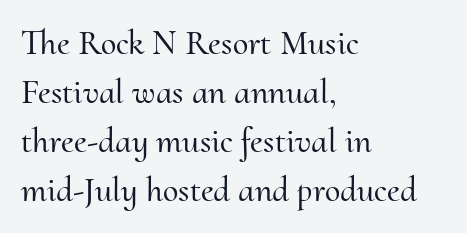
Q: Is the text italic (slanted)? A: No, it is upright.
Q: Is the typeface a serif or a sans-serif typeface? A: Serif.
Q: Is the text underlined? A: No.
Q: How is the paragraph aligned? A: Left-aligned.
Q: Is the spacing between letters normal or unusually wide? A: Normal.
Q: Is the spacing between lines tight, normal or loose? A: Normal.
Q: Width (condensed, normal, or wide)? A: Normal.
Q: Stroke contrast? A: Medium.
Q: x-height? A: Small.
Q: Monospaced? A: No.
